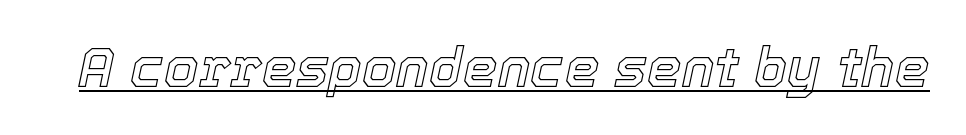
{"italic": "yes", "lean": "right", "slant_degrees": 12, "width": "normal", "x_height": "medium", "monospaced": "no", "underline": "yes", "letter_spacing": "normal", "letter_spacing_em": 0.0, "glyph_px": 55}
